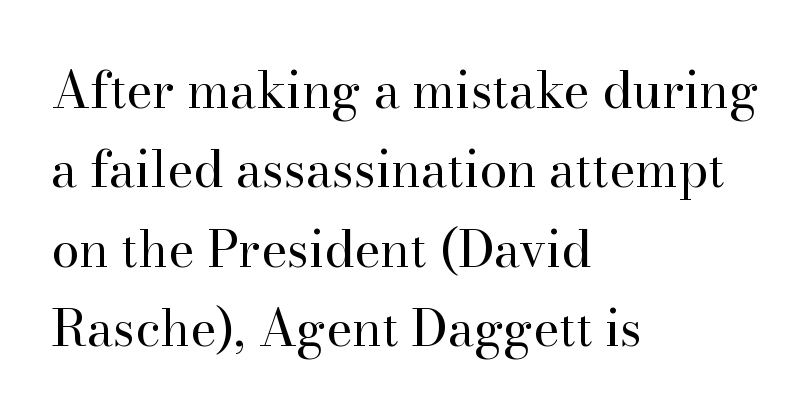
Characters follow at the spacing the type designer built in. In terms of leading, this rendering sits right in the middle. The letters carry serifs — small finishing strokes at the ends of their stems. This sample has the flowing, uneven cadence of proportional lettering. Stem width sits at or under what a default text font uses. Rule under the text: the space is simply empty.
